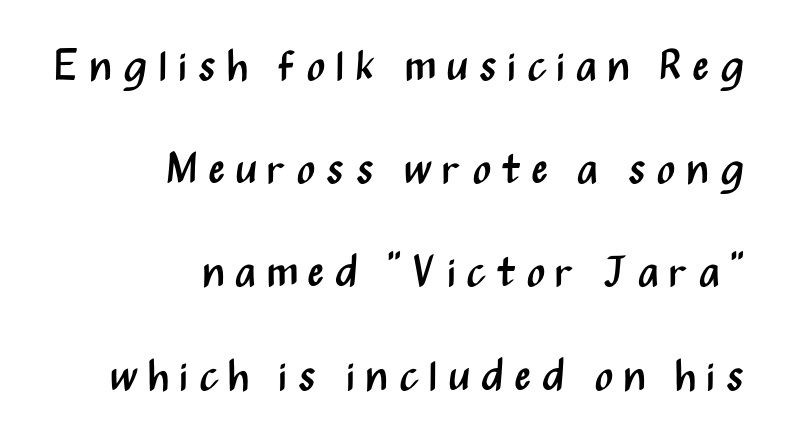
Compared with a typical body face, this is equally light or lighter still. Proportional: the letters do not fall into vertical columns. Style check: upright. The foot of each line stays bare and open. Notice how the passage keeps a crisp vertical edge on the right only.
